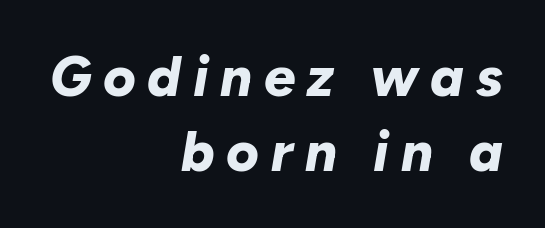
{"italic": "yes", "lean": "right", "slant_degrees": 10, "bold": "yes", "weight": "bold", "width": "normal", "stroke_contrast": "low", "x_height": "medium", "monospaced": "no", "underline": "no", "align": "right", "line_spacing": "normal", "line_spacing_ratio": 1.34, "letter_spacing": "wide", "letter_spacing_em": 0.21, "glyph_px": 56}
